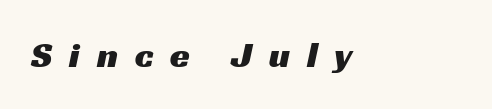
Q: Is the typeface a serif or a sans-serif typeface? A: Sans-serif.
Q: Is the text underlined? A: No.
Q: How is the paragraph aligned? A: Left-aligned.
Q: Is the spacing between letters normal or unusually wide? A: Unusually wide.
Q: Width (condensed, normal, or wide)? A: Wide.
Q: Stroke contrast? A: Medium.
Q: x-height? A: Medium.
Q: Monospaced? A: No.
